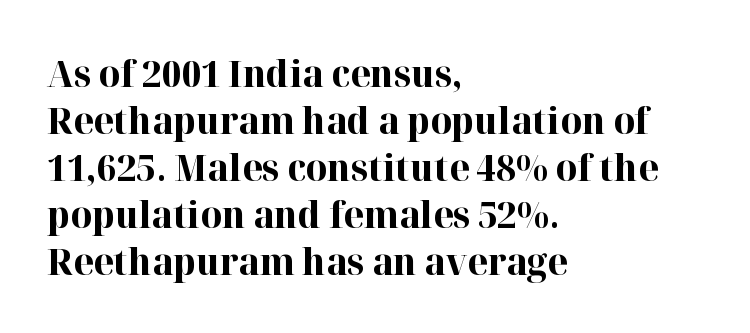
{"serif": "yes", "italic": "no", "bold": "yes", "weight": "bold", "width": "normal", "stroke_contrast": "high", "x_height": "medium", "monospaced": "no", "underline": "no", "align": "left", "line_spacing": "normal", "line_spacing_ratio": 1.27, "letter_spacing": "normal", "letter_spacing_em": 0.0, "glyph_px": 37}
